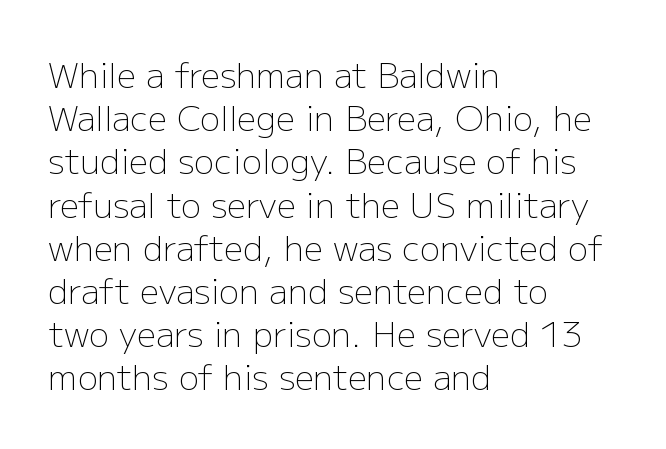
Q: Is the text bold? A: No.
Q: Is the text italic (slanted)? A: No, it is upright.
Q: Is the typeface a serif or a sans-serif typeface? A: Sans-serif.
Q: Is the text underlined? A: No.
Q: How is the paragraph aligned? A: Left-aligned.
Q: Is the spacing between letters normal or unusually wide? A: Normal.
Q: Is the spacing between lines tight, normal or loose? A: Normal.
Q: Width (condensed, normal, or wide)? A: Normal.
Q: Stroke contrast? A: Low.
Q: x-height? A: Medium.
Q: Monospaced? A: No.
